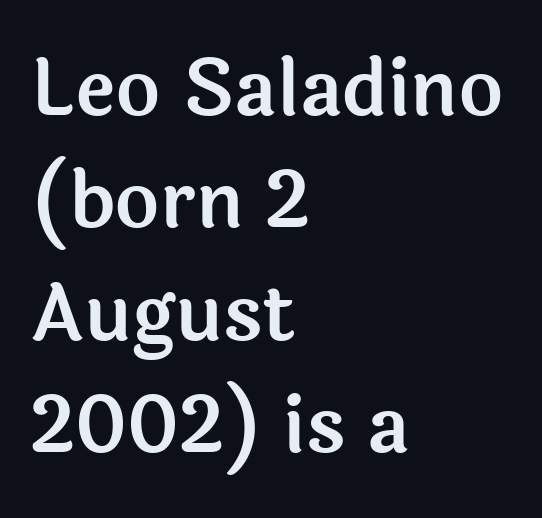
Posture: straight, roman, zero tilt. Evenly set lines give the paragraph a standard silhouette. The passage shown is typed in a proportional face where columns would drift. This rendering leaves character spacing at its baseline value. Letters rest on an invisible, unmarked baseline. Font category for this specimen: sans-serif.
